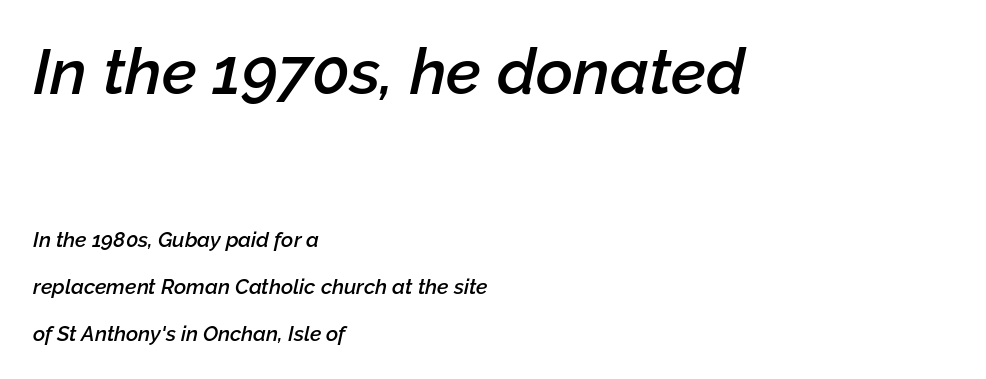
The image shows 64 px semibold type, italic (leaning right); set left-aligned, loose line spacing (2.23x), normal letter spacing, not underlined; the first (top) block is 3.05x larger; low stroke contrast and a medium x-height.
